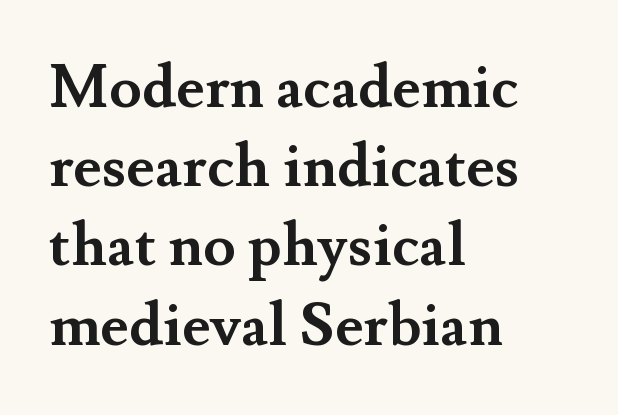
Notice how thick the strokes are: this is what a full bold looks like. Summary of vertical rhythm: regular, with standard interline spacing. You can tell it's not italic because the verticals are truly vertical. This rendering employs a face with finishing strokes, i.e., a serif. All the whitespace from short lines collects on the right.
